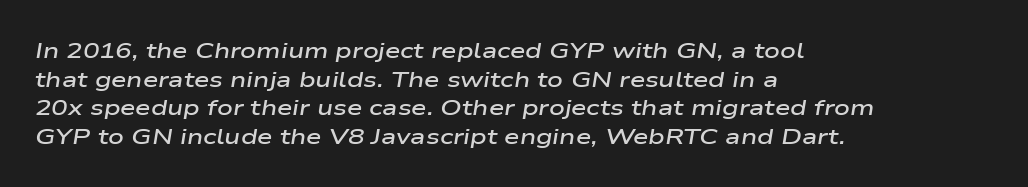
The image shows 22 px text type, italic (leaning right); set left-aligned, normal line spacing (1.3x), normal letter spacing, not underlined.
